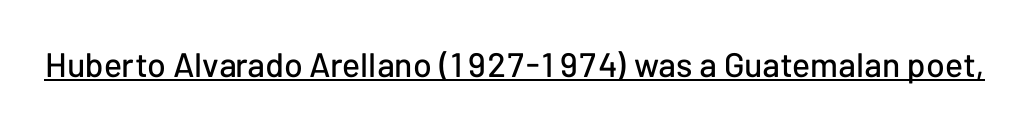
{"serif": "no", "italic": "no", "width": "normal", "stroke_contrast": "low", "x_height": "medium", "monospaced": "no", "underline": "yes", "letter_spacing": "normal", "letter_spacing_em": 0.0, "glyph_px": 34}
